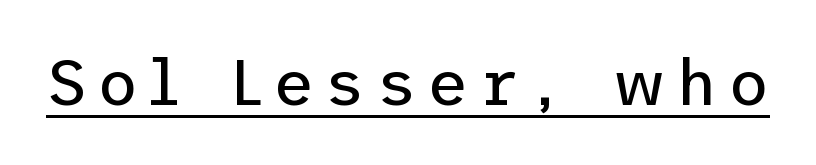
{"serif": "no", "italic": "no", "bold": "no", "weight": "regular", "width": "normal", "stroke_contrast": "low", "x_height": "medium", "underline": "yes", "glyph_px": 64}
